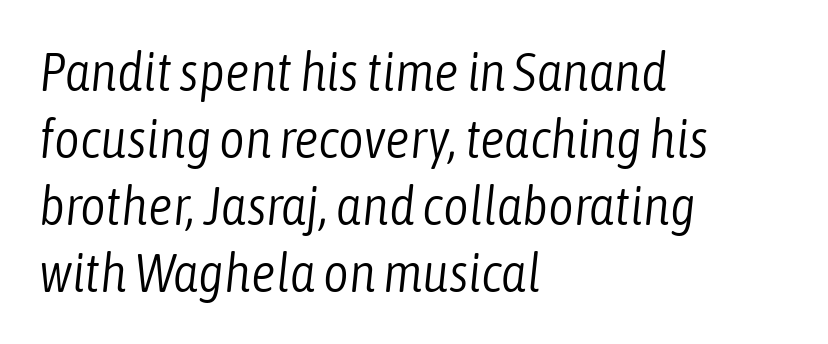
Q: Is the text bold? A: No.
Q: Is the text italic (slanted)? A: Yes, it leans right by about 6 degrees.
Q: Is the text underlined? A: No.
Q: How is the paragraph aligned? A: Left-aligned.
Q: Is the spacing between letters normal or unusually wide? A: Normal.
Q: Width (condensed, normal, or wide)? A: Condensed.
Q: Stroke contrast? A: Low.
Q: x-height? A: Medium.
Q: Monospaced? A: No.
